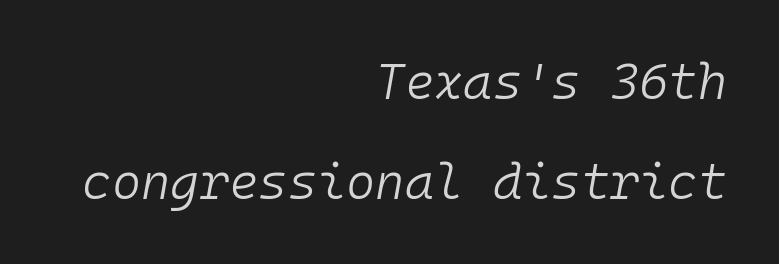
Q: Is the text bold? A: No.
Q: Is the text italic (slanted)? A: Yes, it leans right by about 10 degrees.
Q: Is the text underlined? A: No.
Q: How is the paragraph aligned? A: Right-aligned.
Q: Is the spacing between letters normal or unusually wide? A: Normal.
Q: Is the spacing between lines tight, normal or loose? A: Loose.
Q: Width (condensed, normal, or wide)? A: Normal.
Q: Stroke contrast? A: Low.
Q: x-height? A: Medium.
Q: Monospaced? A: Yes.
